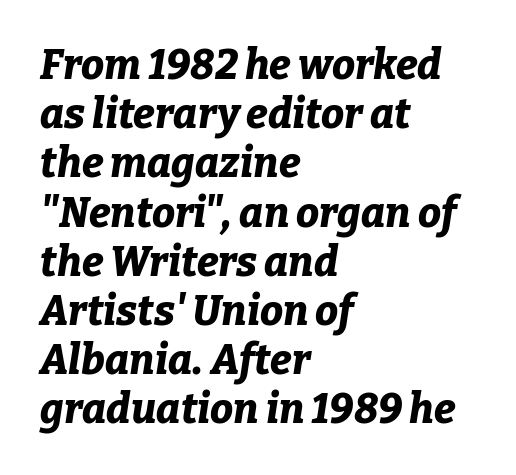
{"italic": "yes", "lean": "right", "slant_degrees": 9, "bold": "yes", "weight": "bold", "width": "normal", "stroke_contrast": "low", "x_height": "medium", "monospaced": "no", "underline": "no", "align": "left", "line_spacing_ratio": 1.2, "letter_spacing": "normal", "letter_spacing_em": 0.0, "glyph_px": 41}
